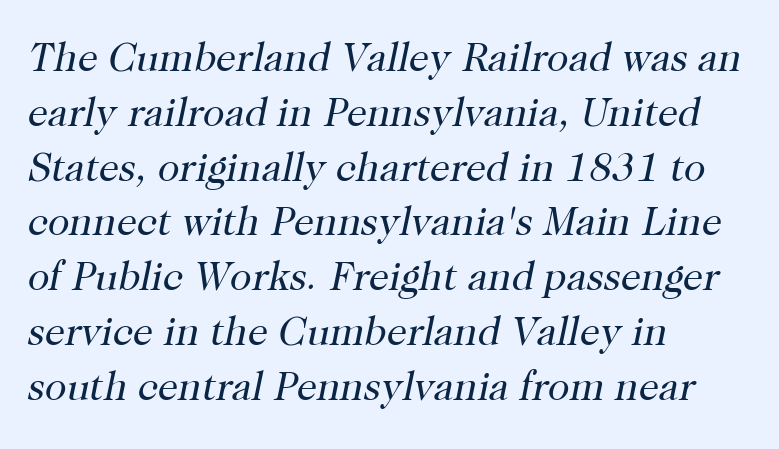
The image shows 40 px regular-weight serif type, italic (leaning right); set left-aligned, normal line spacing (1.37x), normal letter spacing, not underlined; high stroke contrast and a medium x-height.
